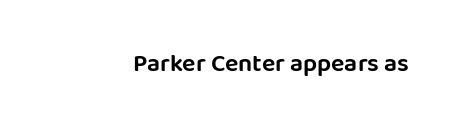
The image shows 25 px text type, upright; set normal letter spacing, not underlined.
